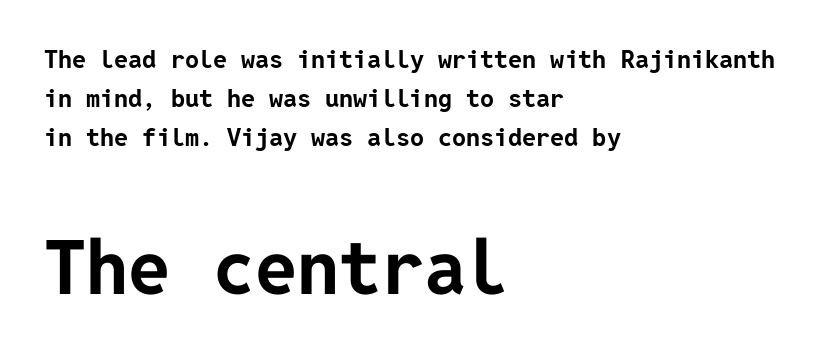
Q: Is the text bold? A: Yes.
Q: Is the text italic (slanted)? A: No, it is upright.
Q: Is the typeface a serif or a sans-serif typeface? A: Sans-serif.
Q: Is the text underlined? A: No.
Q: How is the paragraph aligned? A: Left-aligned.
Q: Is the spacing between letters normal or unusually wide? A: Normal.
Q: Is the spacing between lines tight, normal or loose? A: Normal.
Q: Which block of text is set in a larger size, the first (top) or the second (bottom)? A: The second (bottom) one.
Q: Width (condensed, normal, or wide)? A: Normal.
Q: Stroke contrast? A: Low.
Q: x-height? A: Medium.
